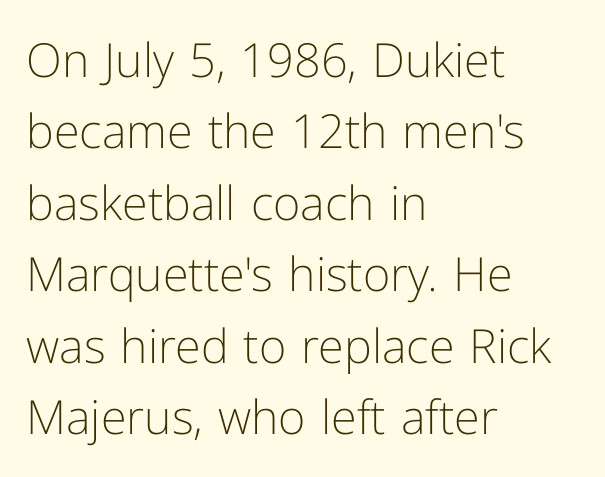
Q: Is the text bold? A: No.
Q: Is the text italic (slanted)? A: No, it is upright.
Q: Is the typeface a serif or a sans-serif typeface? A: Sans-serif.
Q: Is the text underlined? A: No.
Q: How is the paragraph aligned? A: Left-aligned.
Q: Is the spacing between letters normal or unusually wide? A: Normal.
Q: Is the spacing between lines tight, normal or loose? A: Normal.
Q: Width (condensed, normal, or wide)? A: Normal.
Q: Stroke contrast? A: Low.
Q: x-height? A: Medium.
Q: Monospaced? A: No.
